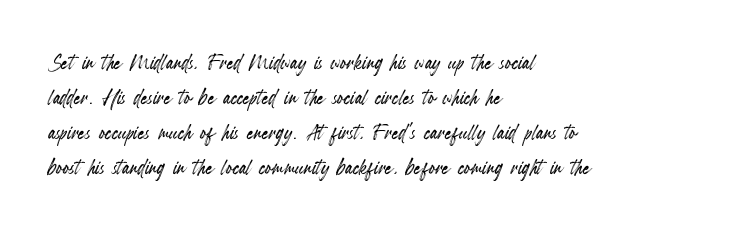
In CSS terms this would be text-align: left. The strip under each line holds only bare page. Each word holds together tightly as a unit, with standard inter-letter gaps. These lines sit exactly where default settings would place them.
